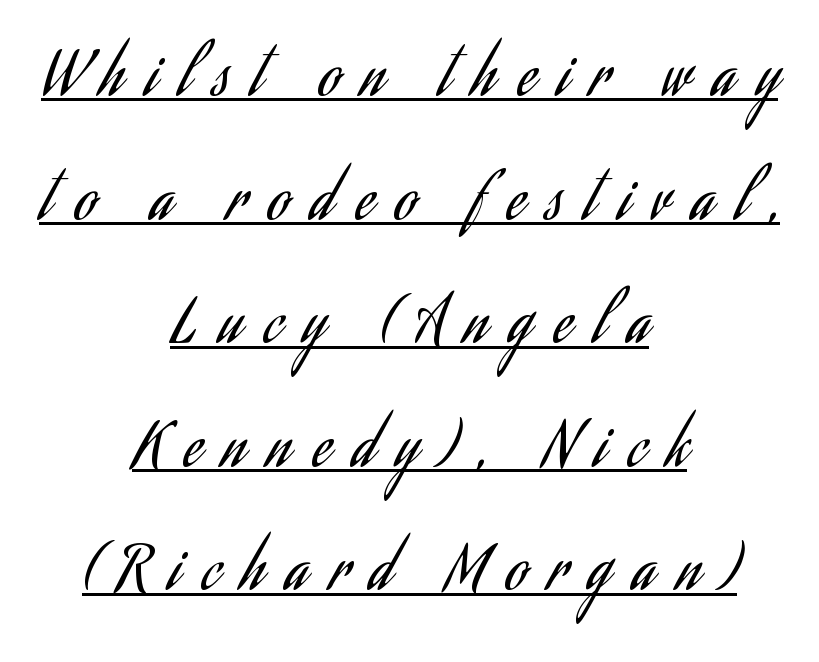
The paragraph shown floats in the horizontal middle. Short note: letters widely spaced. Rows of type keep a wide berth in the vertical direction. Weight class: somewhere from thin through regular.
